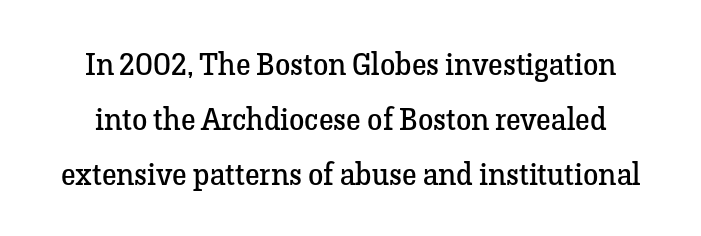
The image shows 31 px regular-weight serif type, upright; set line spacing 1.77x, normal letter spacing, not underlined; low stroke contrast and a medium x-height.
